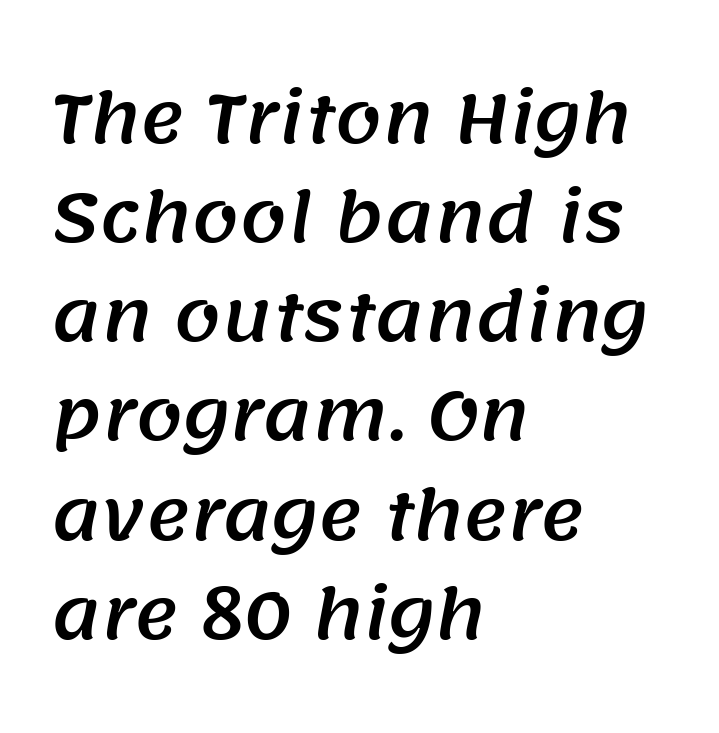
The image shows 67 px sans-serif type; set left-aligned, normal line spacing (1.48x), normal letter spacing, not underlined; medium stroke contrast and a large x-height.
